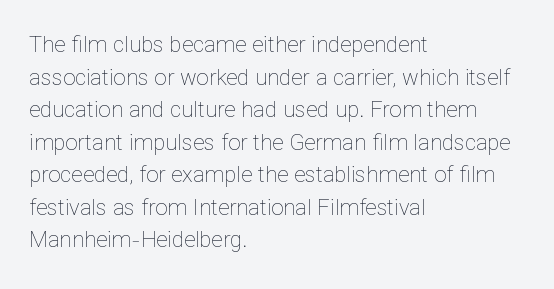
Rows of type keep a routine distance in the vertical direction. The space beneath each line is pristine and unruled. Which margin do the lines hug? The left one — the right edge is uneven. The letterforms sit shoulder to shoulder at normal distance.
